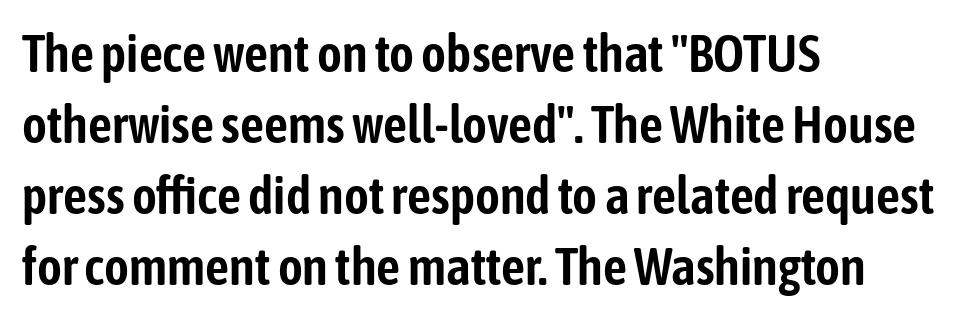
The image shows 53 px condensed sans-serif type, upright; set left-aligned, normal line spacing (1.34x), normal letter spacing, not underlined; low stroke contrast and a medium x-height.
